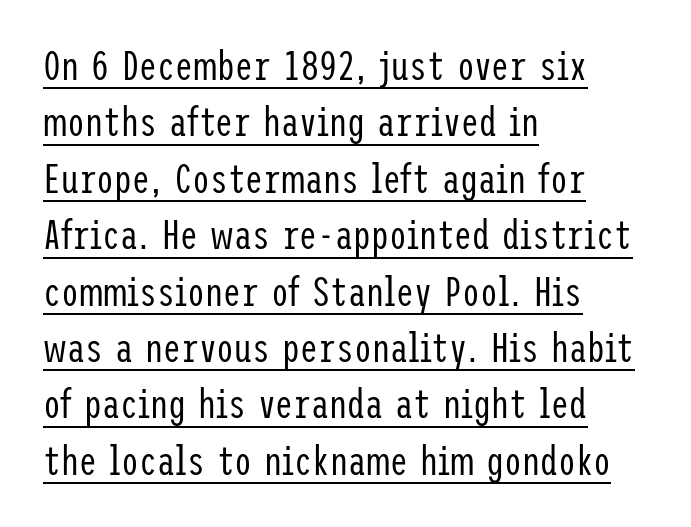
Q: Is the text bold? A: No.
Q: Is the text italic (slanted)? A: No, it is upright.
Q: Is the typeface a serif or a sans-serif typeface? A: Sans-serif.
Q: Is the text underlined? A: Yes.
Q: How is the paragraph aligned? A: Left-aligned.
Q: Is the spacing between letters normal or unusually wide? A: Normal.
Q: Is the spacing between lines tight, normal or loose? A: Normal.
Q: Width (condensed, normal, or wide)? A: Condensed.
Q: Stroke contrast? A: Low.
Q: x-height? A: Medium.
